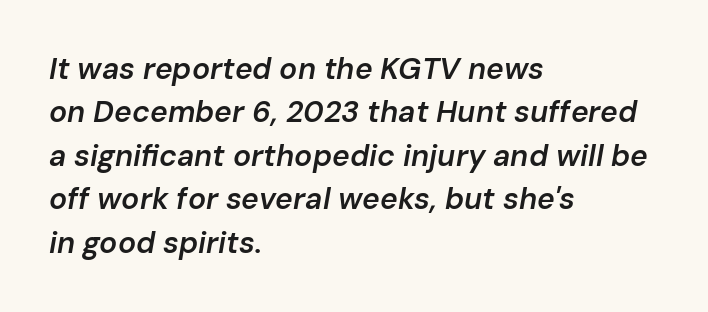
Q: Is the text bold? A: Semi-bold.
Q: Is the text italic (slanted)? A: Yes, it leans right by about 10 degrees.
Q: Is the text underlined? A: No.
Q: How is the paragraph aligned? A: Left-aligned.
Q: Is the spacing between letters normal or unusually wide? A: Normal.
Q: Is the spacing between lines tight, normal or loose? A: Normal.
Q: Width (condensed, normal, or wide)? A: Normal.
Q: Stroke contrast? A: Low.
Q: x-height? A: Medium.
Q: Monospaced? A: No.
